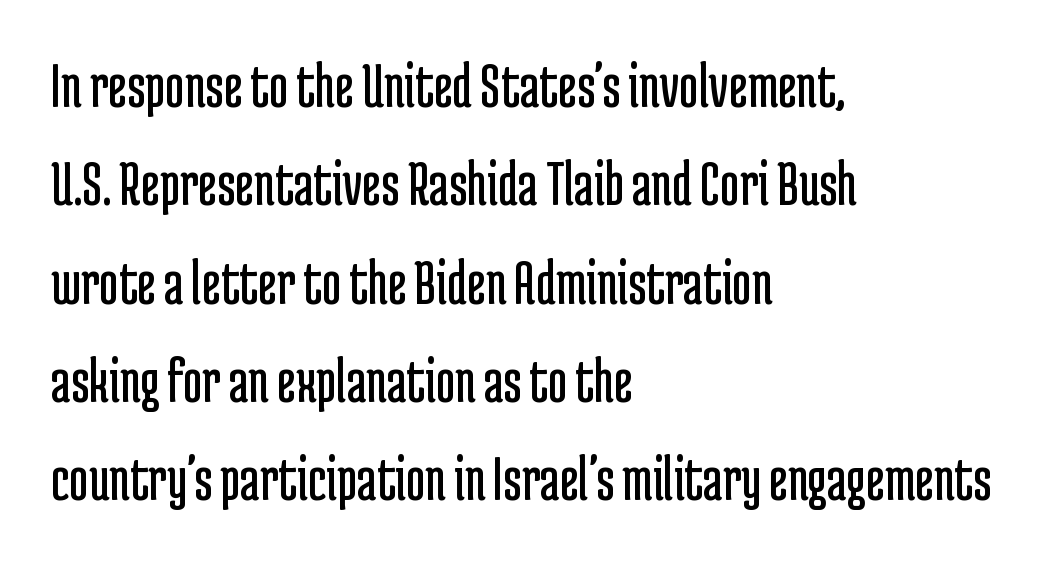
The image shows 66 px regular-weight, condensed sans-serif type, upright; set left-aligned, normal line spacing (1.49x), normal letter spacing, not underlined; low stroke contrast and a medium x-height.
